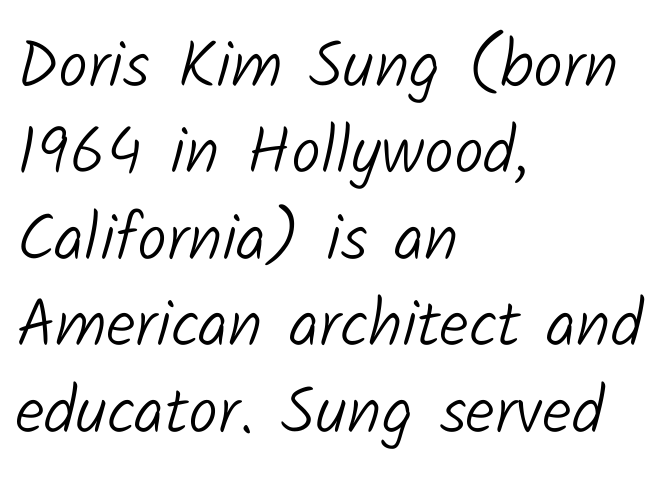
No chunkiness to these letters — they're not bold. Glyph-to-glyph distance matches everyday printed text. These lines are rendered in a variable-pitch font. Where is the straight margin? On the left. Check under the words: just untouched page. The characters display no serif detailing; their extremities are plain.
